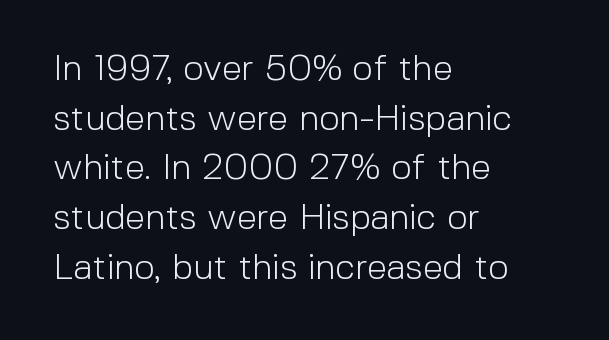
{"serif": "no", "italic": "no", "bold": "no", "weight": "light", "width": "normal", "x_height": "medium", "monospaced": "no", "underline": "no", "align": "left", "line_spacing": "normal", "line_spacing_ratio": 1.38, "letter_spacing": "normal", "letter_spacing_em": 0.0, "glyph_px": 36}
